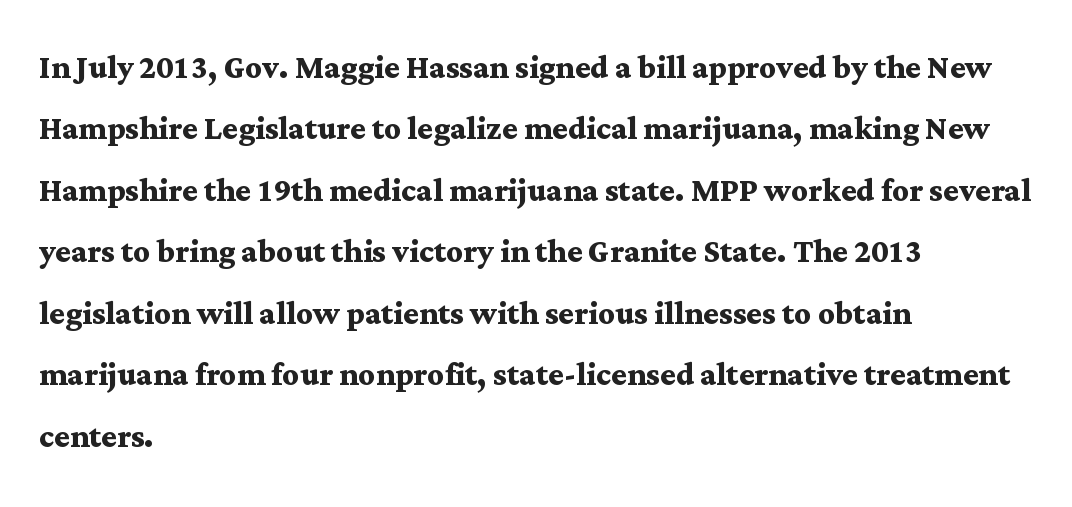
{"serif": "yes", "italic": "no", "bold": "yes", "weight": "semibold", "width": "wide", "stroke_contrast": "medium", "x_height": "medium", "monospaced": "no", "underline": "no", "align": "left", "line_spacing": "normal", "line_spacing_ratio": 1.5, "letter_spacing": "normal", "letter_spacing_em": 0.0, "glyph_px": 41}
